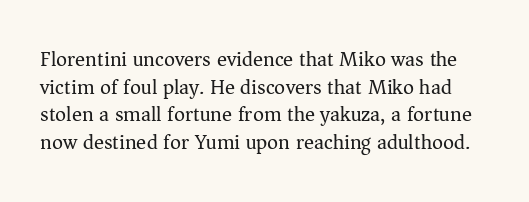
Q: Is the text bold? A: No.
Q: Is the text italic (slanted)? A: No, it is upright.
Q: Is the text underlined? A: No.
Q: Is the spacing between letters normal or unusually wide? A: Normal.
Q: Is the spacing between lines tight, normal or loose? A: Normal.
